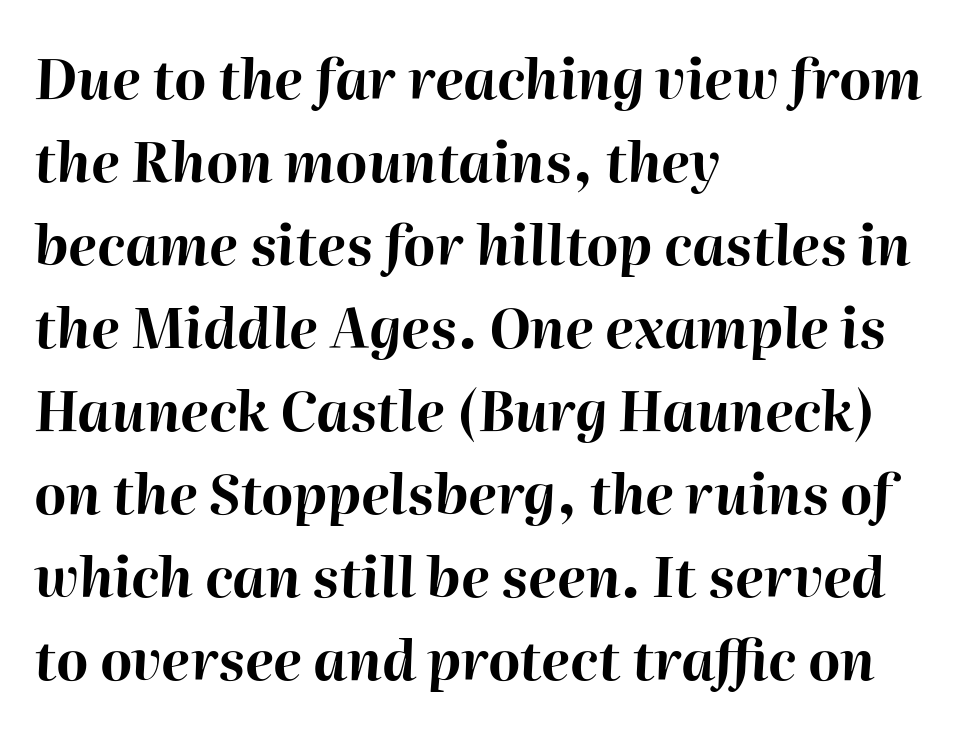
{"italic": "yes", "lean": "right", "slant_degrees": 2, "bold": "yes", "weight": "bold", "width": "normal", "stroke_contrast": "high", "x_height": "medium", "monospaced": "no", "underline": "no", "align": "left", "line_spacing": "normal", "line_spacing_ratio": 1.51, "letter_spacing": "normal", "letter_spacing_em": 0.0, "glyph_px": 55}
